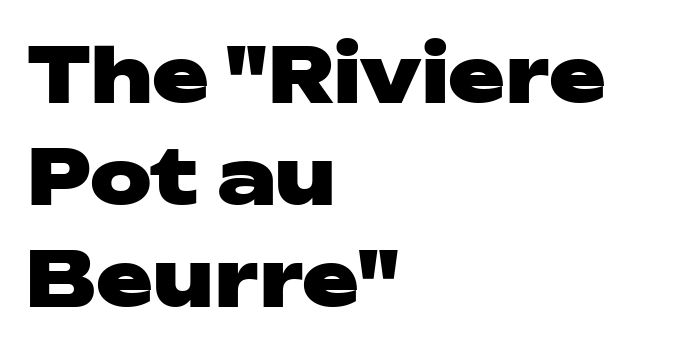
Q: Is the text bold? A: Yes.
Q: Is the text italic (slanted)? A: No, it is upright.
Q: Is the typeface a serif or a sans-serif typeface? A: Sans-serif.
Q: Is the text underlined? A: No.
Q: How is the paragraph aligned? A: Left-aligned.
Q: Is the spacing between letters normal or unusually wide? A: Normal.
Q: Is the spacing between lines tight, normal or loose? A: Normal.
Q: Width (condensed, normal, or wide)? A: Wide.
Q: Stroke contrast? A: Low.
Q: x-height? A: Medium.
Q: Monospaced? A: No.
